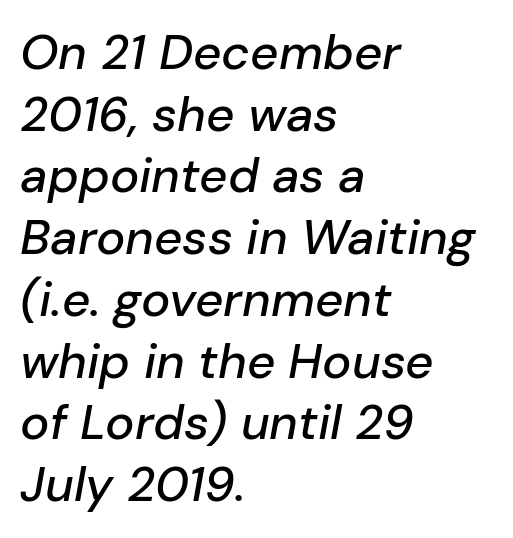
The image shows 49 px text type, italic (leaning right); set left-aligned, normal line spacing (1.26x), normal letter spacing, not underlined; low stroke contrast and a medium x-height.
